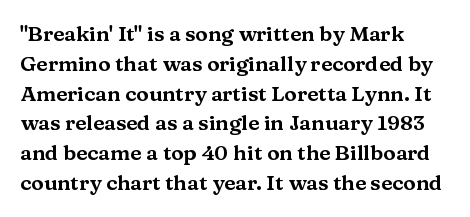
{"italic": "no", "underline": "no", "align": "left", "line_spacing": "normal", "line_spacing_ratio": 1.42, "letter_spacing": "normal", "letter_spacing_em": 0.0, "glyph_px": 21}
